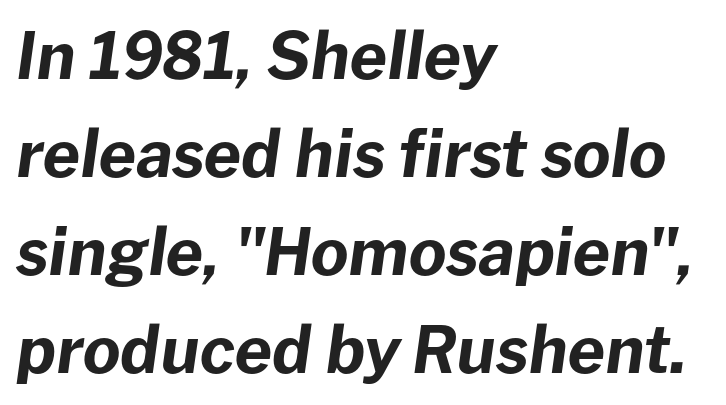
The image shows 65 px bold type, italic (leaning right); set left-aligned, normal line spacing (1.51x), normal letter spacing, not underlined; low stroke contrast and a medium x-height.
